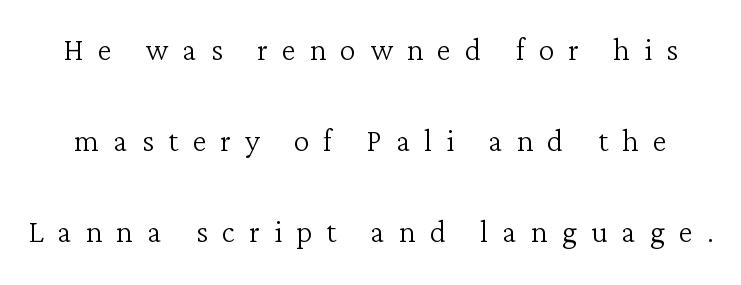
Widely set lines give the paragraph a tall, airy silhouette. Do the characters align in a grid? No, the font is proportional. Between one letter and the next there's a generous, obvious gap. The gap between lines stays unmarked. Counters stay open thanks to moderate or lighter strokes.
